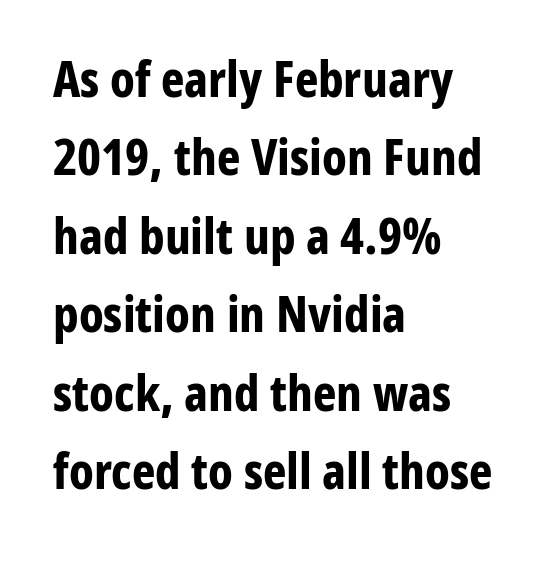
{"serif": "no", "italic": "no", "bold": "yes", "weight": "bold", "width": "condensed", "stroke_contrast": "low", "x_height": "medium", "monospaced": "no", "underline": "no", "align": "left", "line_spacing": "normal", "line_spacing_ratio": 1.57, "letter_spacing": "normal", "letter_spacing_em": 0.0, "glyph_px": 50}
